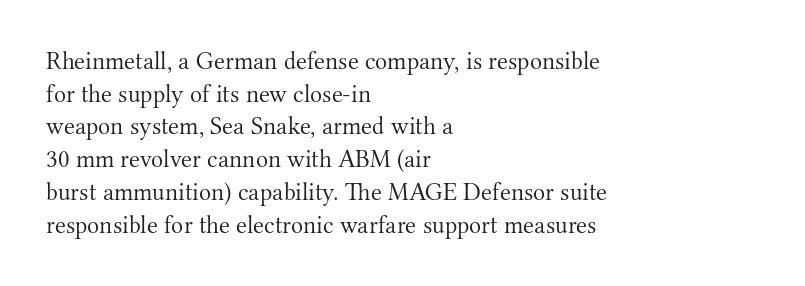
Q: Is the text bold? A: No.
Q: Is the text italic (slanted)? A: No, it is upright.
Q: Is the text underlined? A: No.
Q: How is the paragraph aligned? A: Left-aligned.
Q: Is the spacing between letters normal or unusually wide? A: Normal.
Q: Is the spacing between lines tight, normal or loose? A: Normal.
